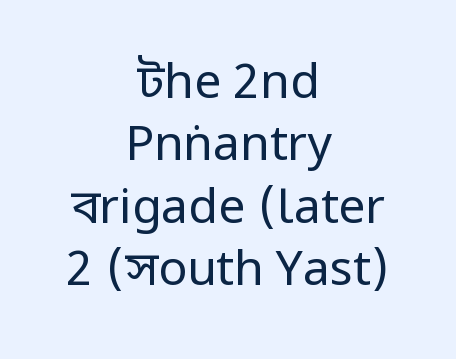
Q: Is the text bold? A: No.
Q: Is the text italic (slanted)? A: No, it is upright.
Q: Is the typeface a serif or a sans-serif typeface? A: Sans-serif.
Q: Is the text underlined? A: No.
Q: How is the paragraph aligned? A: Centered.
Q: Is the spacing between letters normal or unusually wide? A: Normal.
Q: Is the spacing between lines tight, normal or loose? A: Normal.
Q: Width (condensed, normal, or wide)? A: Condensed.
Q: Stroke contrast? A: Low.
Q: x-height? A: Large.
Q: Monospaced? A: No.
